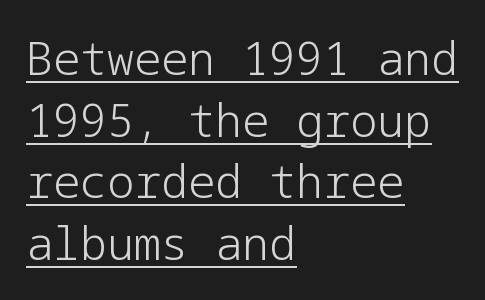
The image shows 45 px light sans-serif type, upright; set left-aligned, normal line spacing (1.37x), normal letter spacing, underlined; low stroke contrast and a medium x-height.
